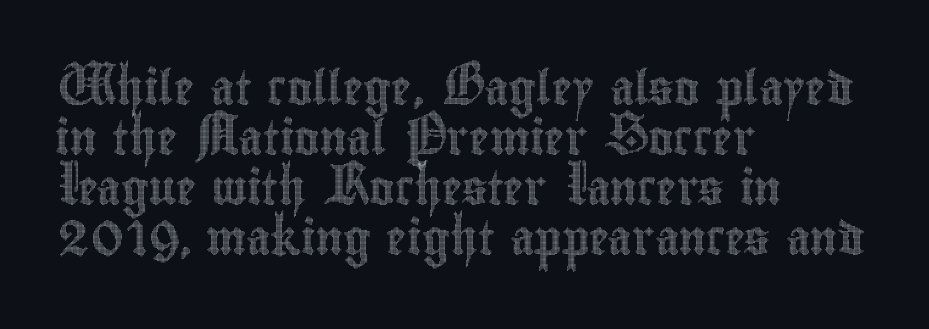
The letters advance in unequal steps, a hallmark of proportional type. Words appear dense and cohesive because spacing is normal. Rendered with straight, roman letterforms. The area under the type is left untouched.
